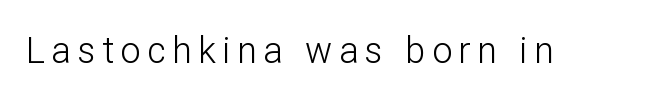
Q: Is the text bold? A: No.
Q: Is the text italic (slanted)? A: No, it is upright.
Q: Is the typeface a serif or a sans-serif typeface? A: Sans-serif.
Q: Is the text underlined? A: No.
Q: Width (condensed, normal, or wide)? A: Normal.
Q: Stroke contrast? A: Low.
Q: x-height? A: Medium.
Q: Monospaced? A: No.
